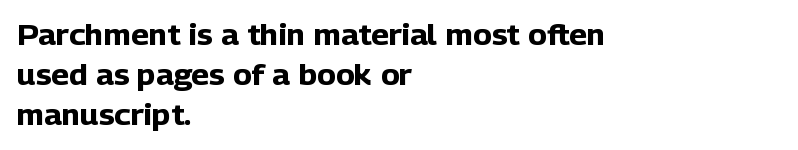
Q: Is the text bold? A: Yes.
Q: Is the text italic (slanted)? A: No, it is upright.
Q: Is the typeface a serif or a sans-serif typeface? A: Sans-serif.
Q: Is the text underlined? A: No.
Q: How is the paragraph aligned? A: Left-aligned.
Q: Is the spacing between letters normal or unusually wide? A: Normal.
Q: Is the spacing between lines tight, normal or loose? A: Normal.
Q: Width (condensed, normal, or wide)? A: Normal.
Q: Stroke contrast? A: Low.
Q: x-height? A: Medium.
Q: Monospaced? A: No.
